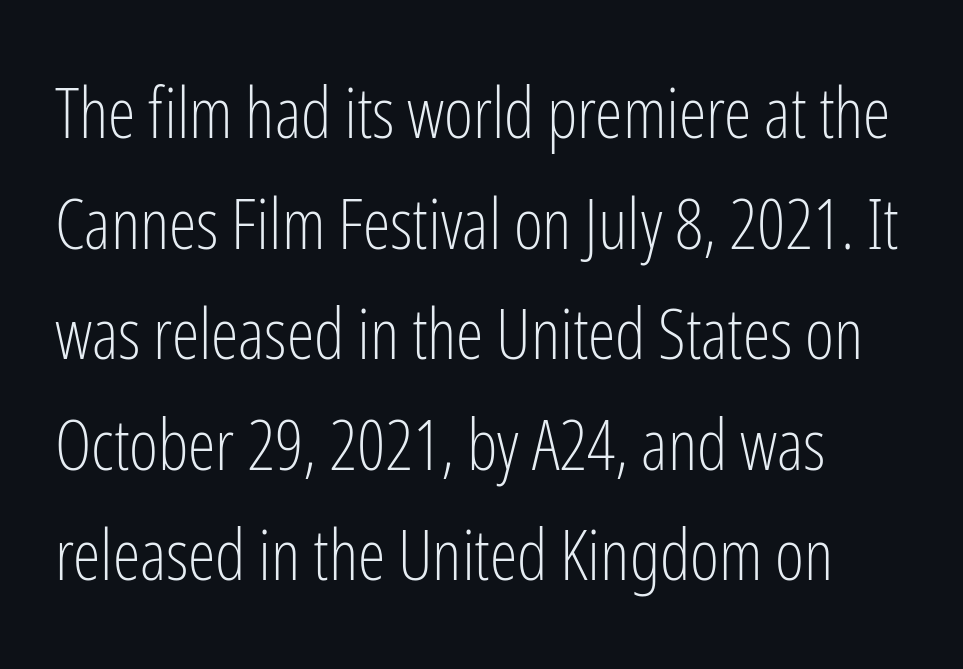
{"serif": "no", "italic": "no", "bold": "no", "weight": "light", "width": "condensed", "stroke_contrast": "low", "x_height": "medium", "monospaced": "no", "underline": "no", "line_spacing": "normal", "line_spacing_ratio": 1.58, "letter_spacing": "normal", "letter_spacing_em": 0.0, "glyph_px": 70}
